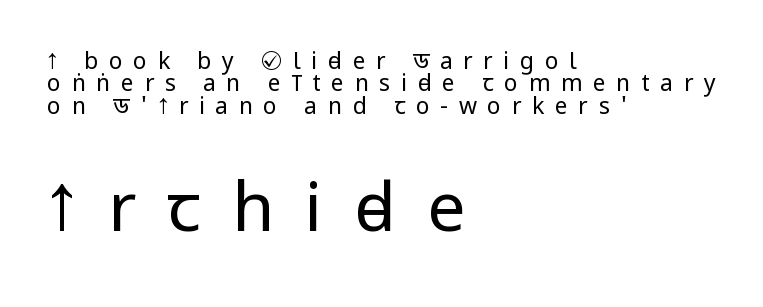
{"serif": "no", "italic": "no", "bold": "no", "weight": "regular", "width": "condensed", "stroke_contrast": "low", "underline": "no", "align": "left", "line_spacing": "tight", "line_spacing_ratio": 0.97, "letter_spacing": "wide", "letter_spacing_em": 0.46, "larger_block": "second", "size_ratio": 2.96, "glyph_px": 68}
